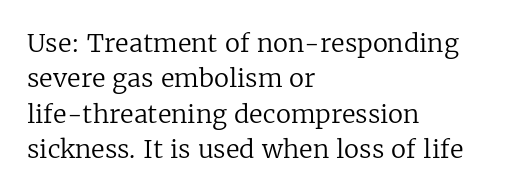
The image shows 25 px text type, upright; set left-aligned, normal line spacing (1.42x), normal letter spacing, not underlined.
